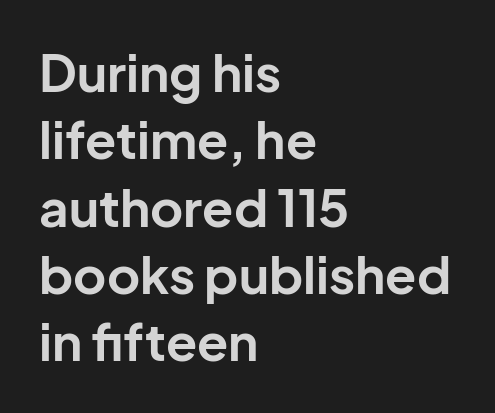
{"serif": "no", "italic": "no", "bold": "yes", "weight": "bold", "width": "normal", "stroke_contrast": "low", "x_height": "medium", "monospaced": "no", "underline": "no", "align": "left", "line_spacing": "normal", "line_spacing_ratio": 1.32, "letter_spacing": "normal", "letter_spacing_em": 0.0, "glyph_px": 51}
